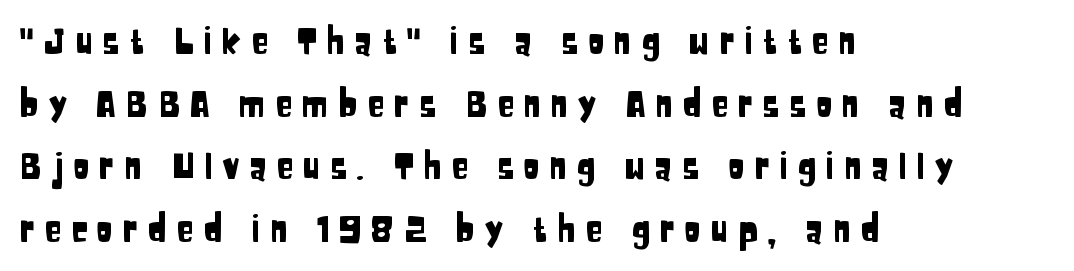
Glance below the letters and you will spot only blank space. You could not count columns in this text — the font is proportionally spaced. Examine the stroke ends and you'll find no serifs. Is the letter spacing exaggerated? Yes — the characters are pushed far apart. A student would call this left alignment; a typographer would say flush left, rag right.
